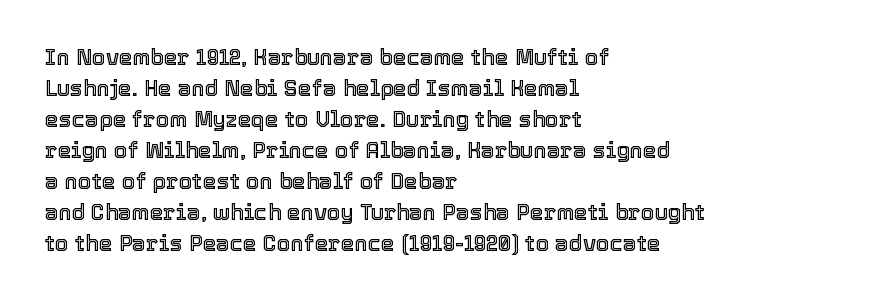
Q: Is the text italic (slanted)? A: No, it is upright.
Q: Is the text underlined? A: No.
Q: How is the paragraph aligned? A: Left-aligned.
Q: Is the spacing between letters normal or unusually wide? A: Normal.
Q: Is the spacing between lines tight, normal or loose? A: Normal.
